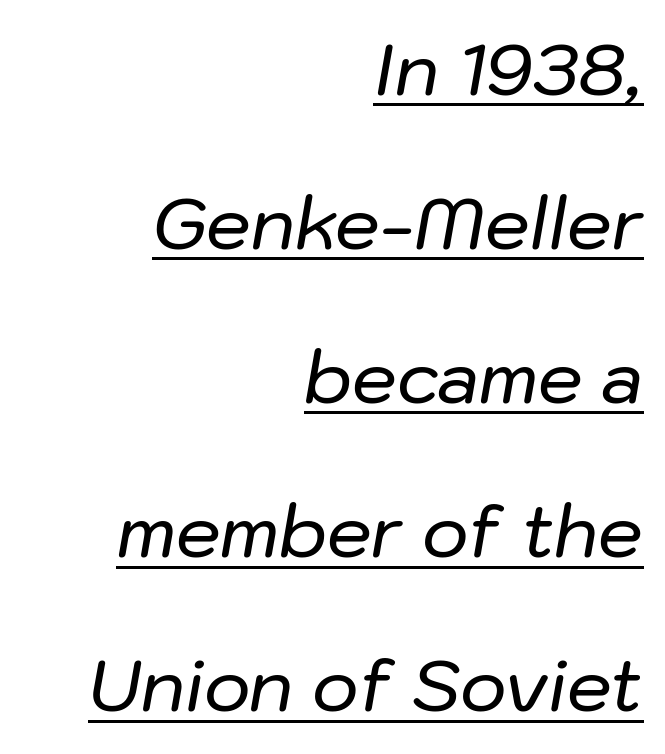
Spacing verdict: proportional, widths tailored to each character. Underlined type. Horizontally, the lines are justified to the trailing edge only. The lines are spread far apart with generous leading. The gaps between neighbouring characters are ordinary and unremarkable. A typesetter would mark this as italic.
